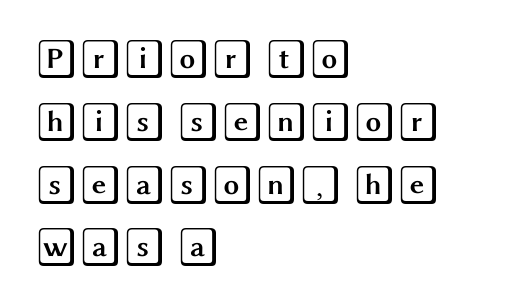
Honestly, there is no underline to notice here at all. If you measured baseline to baseline, you'd find a middling distance. Left-aligned paragraph, ragged on the right. Glyph-to-glyph distance matches everyday printed text.
